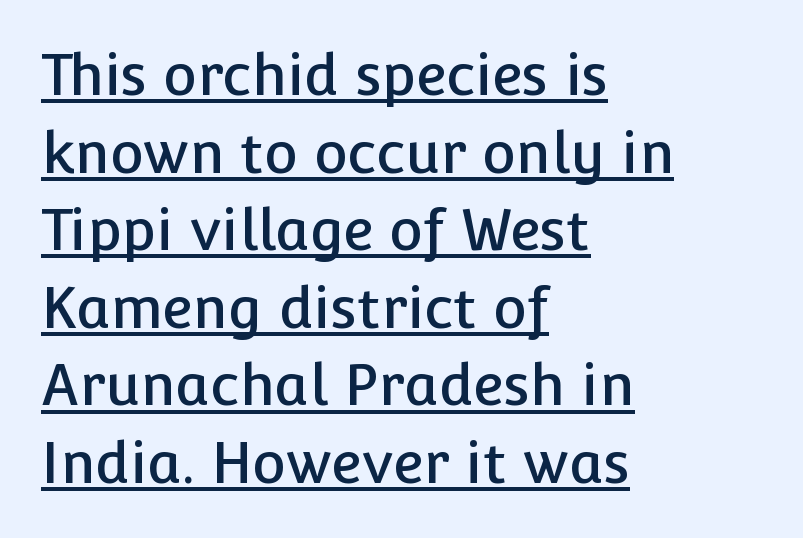
The image shows 57 px sans-serif type, upright; set left-aligned, normal line spacing (1.36x), normal letter spacing, underlined; low stroke contrast and a medium x-height.
